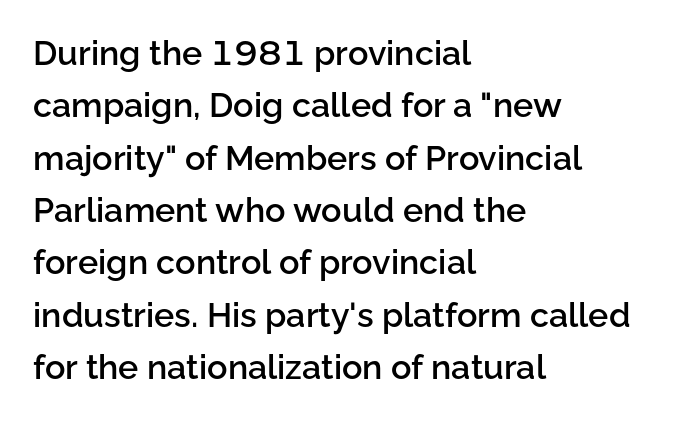
Q: Is the text bold? A: Semi-bold.
Q: Is the text italic (slanted)? A: No, it is upright.
Q: Is the typeface a serif or a sans-serif typeface? A: Sans-serif.
Q: Is the text underlined? A: No.
Q: How is the paragraph aligned? A: Left-aligned.
Q: Is the spacing between letters normal or unusually wide? A: Normal.
Q: Is the spacing between lines tight, normal or loose? A: Normal.
Q: Width (condensed, normal, or wide)? A: Normal.
Q: Stroke contrast? A: Low.
Q: x-height? A: Medium.
Q: Monospaced? A: No.
